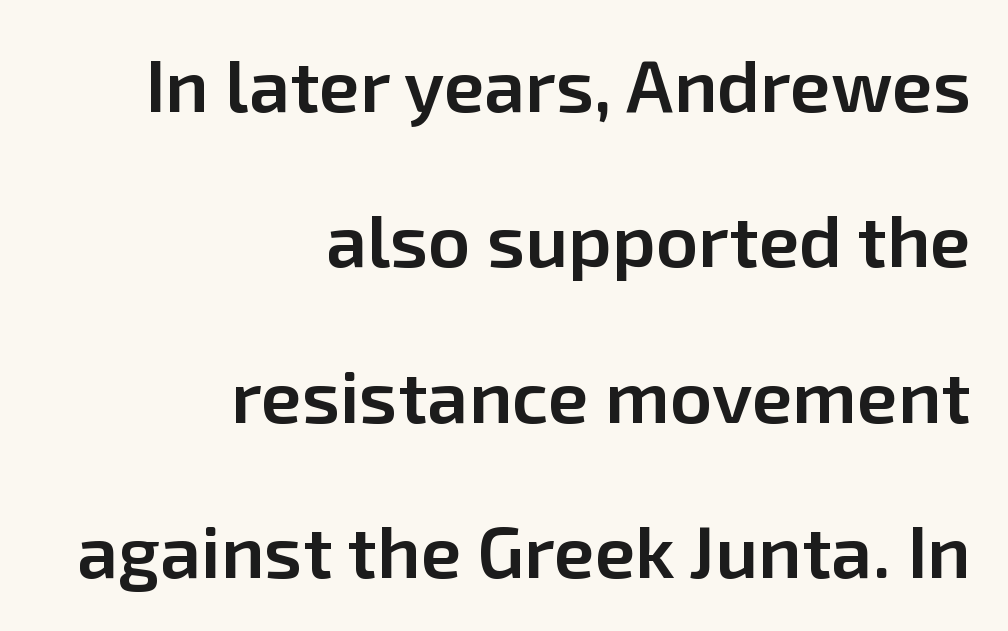
The image shows 74 px semibold sans-serif type, upright; set right-aligned, loose line spacing (2.1x), normal letter spacing, not underlined; low stroke contrast and a medium x-height.
